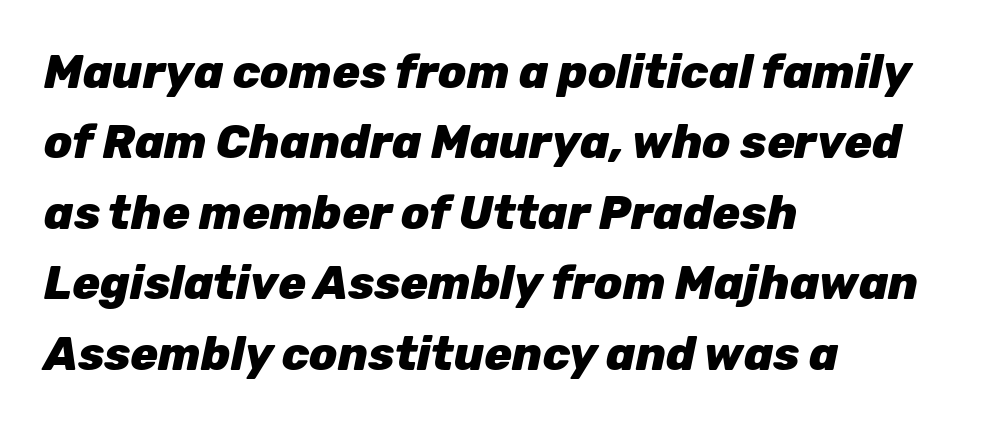
{"italic": "yes", "lean": "right", "slant_degrees": 12, "bold": "yes", "weight": "heavy", "width": "normal", "stroke_contrast": "low", "x_height": "medium", "monospaced": "no", "underline": "no", "align": "left", "line_spacing": "normal", "line_spacing_ratio": 1.53, "letter_spacing": "normal", "letter_spacing_em": 0.0, "glyph_px": 46}
